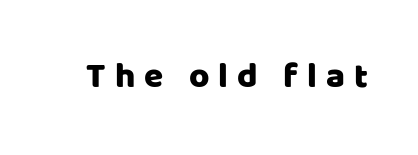
Q: Is the text italic (slanted)? A: No, it is upright.
Q: Is the typeface a serif or a sans-serif typeface? A: Sans-serif.
Q: Is the text underlined? A: No.
Q: Is the spacing between letters normal or unusually wide? A: Unusually wide.
Q: Width (condensed, normal, or wide)? A: Normal.
Q: Stroke contrast? A: Low.
Q: x-height? A: Large.
Q: Monospaced? A: No.
